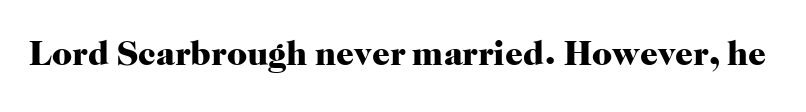
Q: Is the text bold? A: Yes.
Q: Is the text italic (slanted)? A: No, it is upright.
Q: Is the typeface a serif or a sans-serif typeface? A: Serif.
Q: Is the text underlined? A: No.
Q: Is the spacing between letters normal or unusually wide? A: Normal.
Q: Width (condensed, normal, or wide)? A: Normal.
Q: Stroke contrast? A: High.
Q: x-height? A: Medium.
Q: Monospaced? A: No.
